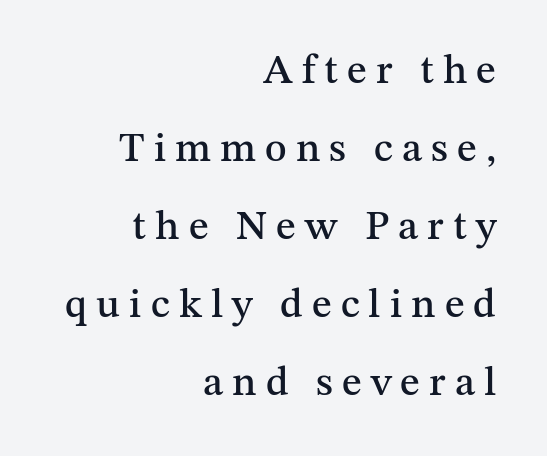
The image shows 41 px serif type, upright; set right-aligned, loose line spacing (1.9x), unusually wide letter spacing (+0.22 em), not underlined; medium stroke contrast and a medium x-height.
